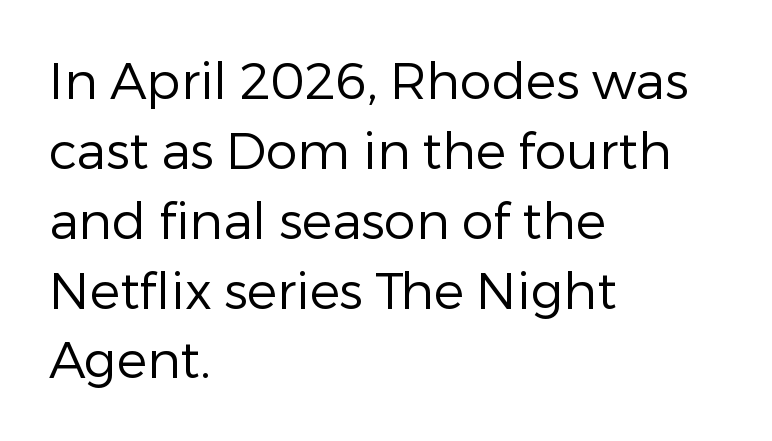
The image shows 51 px regular-weight sans-serif type, upright; set left-aligned, normal line spacing (1.37x), normal letter spacing, not underlined; low stroke contrast and a medium x-height.
